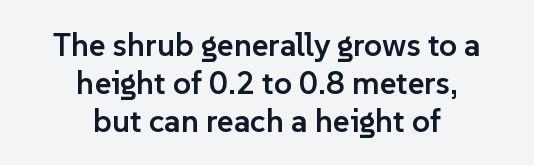
Q: Is the text bold? A: Semi-bold.
Q: Is the text italic (slanted)? A: No, it is upright.
Q: Is the typeface a serif or a sans-serif typeface? A: Sans-serif.
Q: Is the text underlined? A: No.
Q: How is the paragraph aligned? A: Centered.
Q: Is the spacing between letters normal or unusually wide? A: Normal.
Q: Width (condensed, normal, or wide)? A: Normal.
Q: Stroke contrast? A: Low.
Q: x-height? A: Medium.
Q: Monospaced? A: No.
